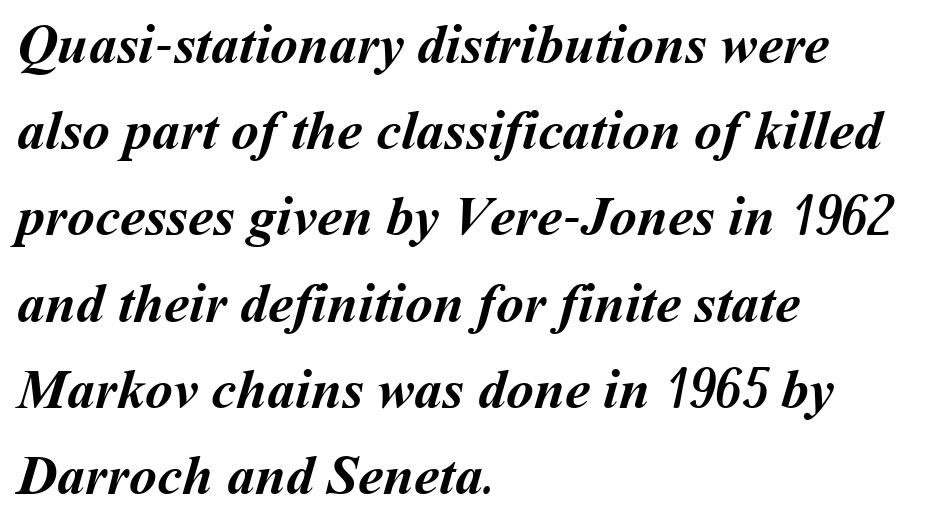
{"bold": "yes", "weight": "semibold", "width": "normal", "stroke_contrast": "medium", "x_height": "medium", "monospaced": "no", "underline": "no", "align": "left", "line_spacing": "normal", "line_spacing_ratio": 1.54, "letter_spacing": "normal", "letter_spacing_em": 0.0, "glyph_px": 56}
